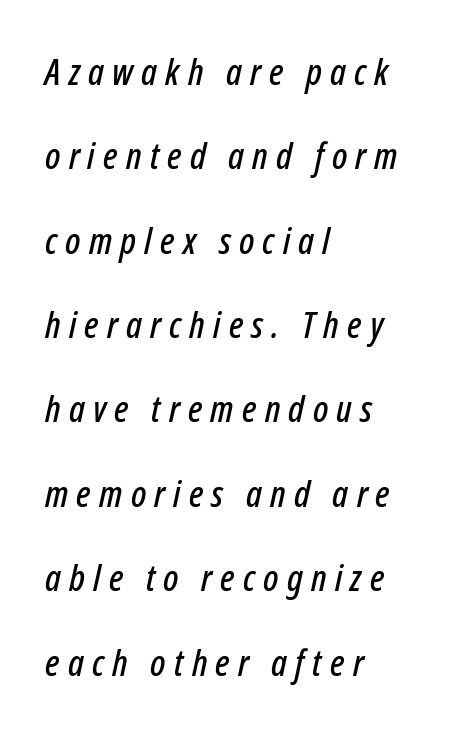
The image shows 37 px condensed type, italic (leaning right); set left-aligned, loose line spacing (2.28x), unusually wide letter spacing (+0.22 em), not underlined; low stroke contrast and a medium x-height.
